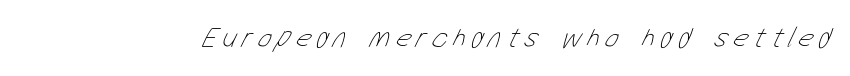
The image shows 29 px thin, condensed type; set not underlined; low stroke contrast and a medium x-height.
